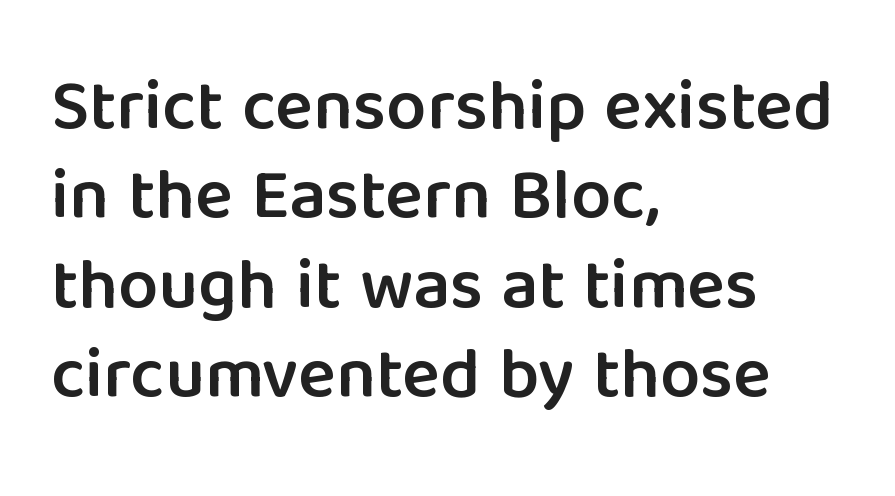
{"serif": "no", "italic": "no", "bold": "semi", "weight": "semibold", "width": "normal", "stroke_contrast": "low", "x_height": "medium", "monospaced": "no", "underline": "no", "align": "left", "line_spacing": "normal", "line_spacing_ratio": 1.26, "letter_spacing": "normal", "letter_spacing_em": 0.0, "glyph_px": 71}
